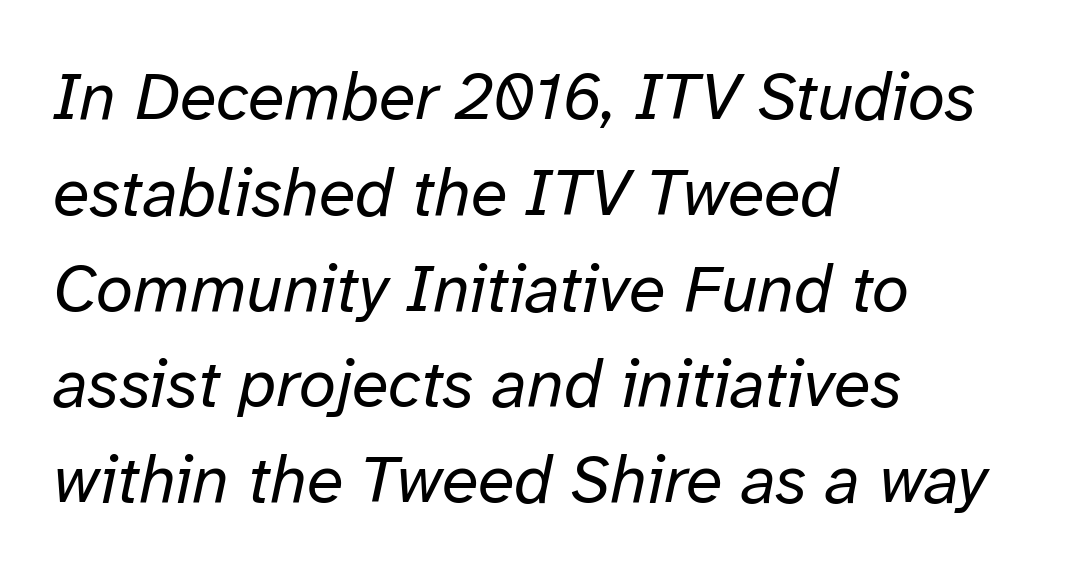
The image shows 67 px regular-weight type, italic (leaning right); set left-aligned, normal line spacing (1.43x), normal letter spacing, not underlined; low stroke contrast and a medium x-height.
